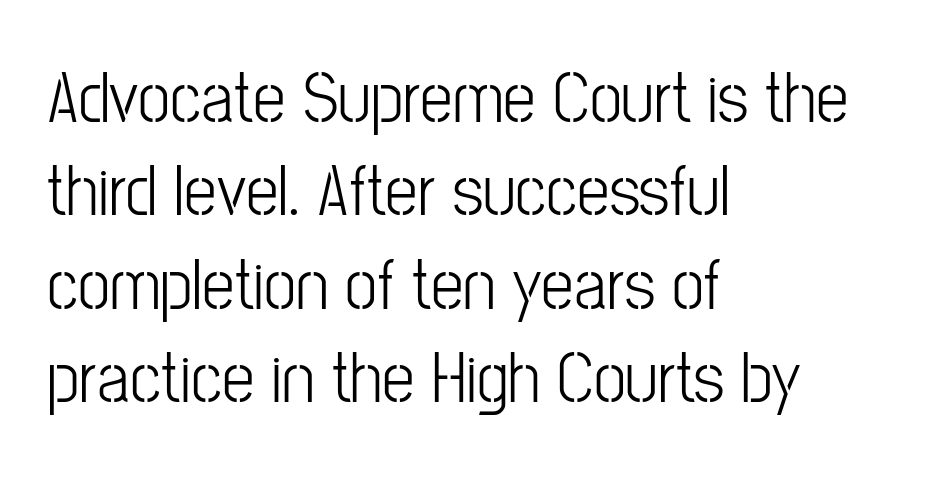
The image shows 73 px light, condensed sans-serif type, upright; set left-aligned, normal line spacing (1.28x), normal letter spacing, not underlined; low stroke contrast and a medium x-height.
